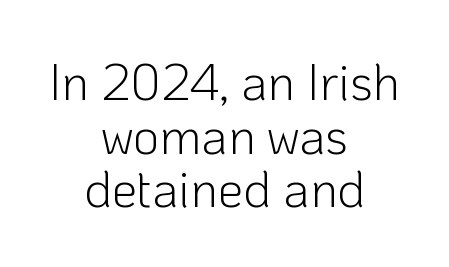
The image shows 51 px light sans-serif type, upright; set centered, tight line spacing (1.05x), normal letter spacing, not underlined; low stroke contrast and a medium x-height.
